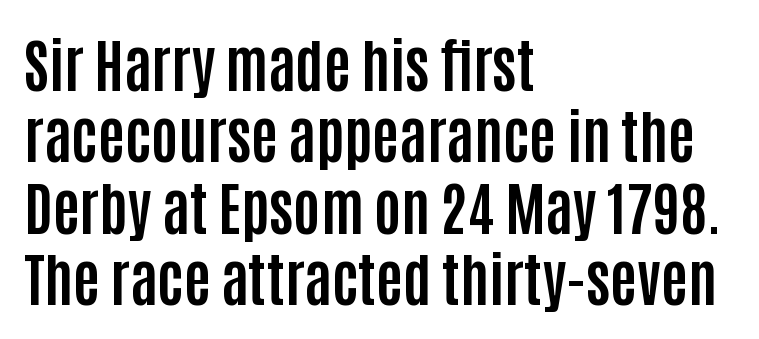
Serifs: no, the terminals of the letterforms are clean. All the whitespace from short lines collects on the right. The face used here is rendered with its standard letterfit. Nobody drew a line under any word here. Chunky letters — that's bold for sure. If you drew a line through each stem, it would be perfectly vertical.
